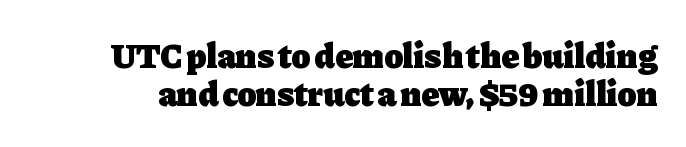
The image shows 35 px heavy serif type, upright; set tight line spacing (1.1x), normal letter spacing, not underlined; low stroke contrast and a medium x-height.
